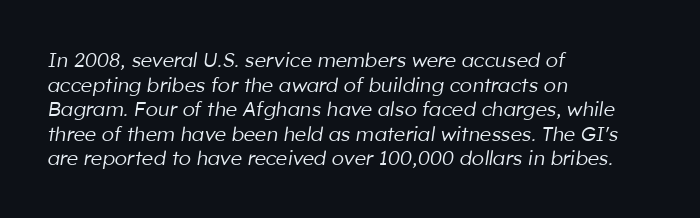
The image shows 20 px text type, italic (leaning right); set left-aligned, line spacing 1.23x, normal letter spacing, not underlined.
